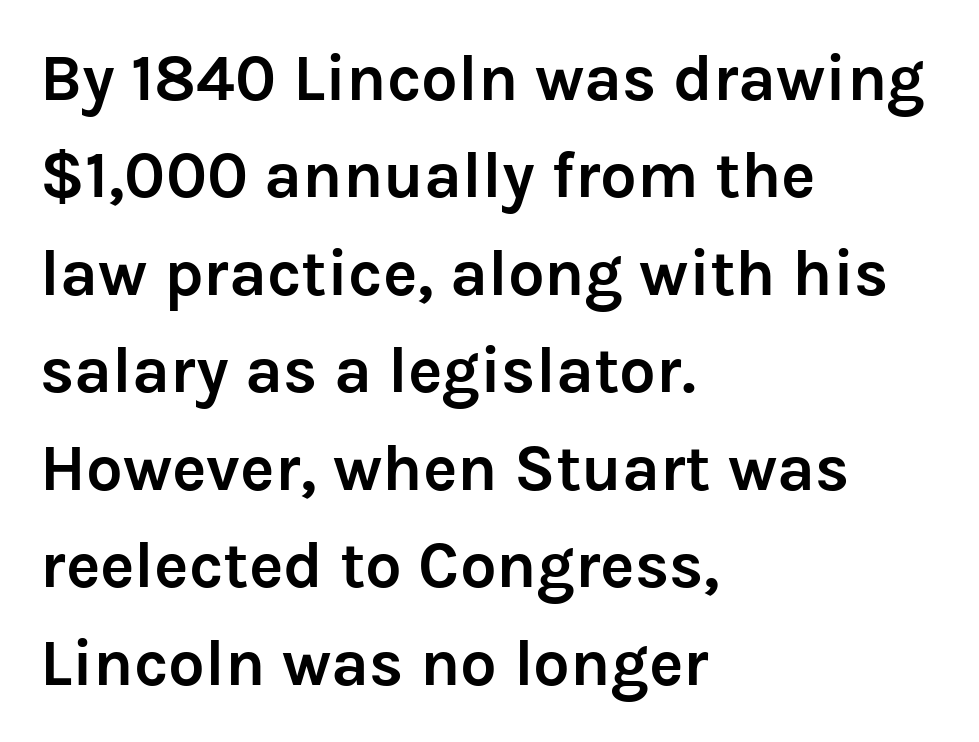
Q: Is the text bold? A: Yes.
Q: Is the text italic (slanted)? A: No, it is upright.
Q: Is the typeface a serif or a sans-serif typeface? A: Sans-serif.
Q: Is the text underlined? A: No.
Q: How is the paragraph aligned? A: Left-aligned.
Q: Is the spacing between letters normal or unusually wide? A: Normal.
Q: Is the spacing between lines tight, normal or loose? A: Normal.
Q: Width (condensed, normal, or wide)? A: Normal.
Q: Stroke contrast? A: Low.
Q: x-height? A: Medium.
Q: Monospaced? A: No.
